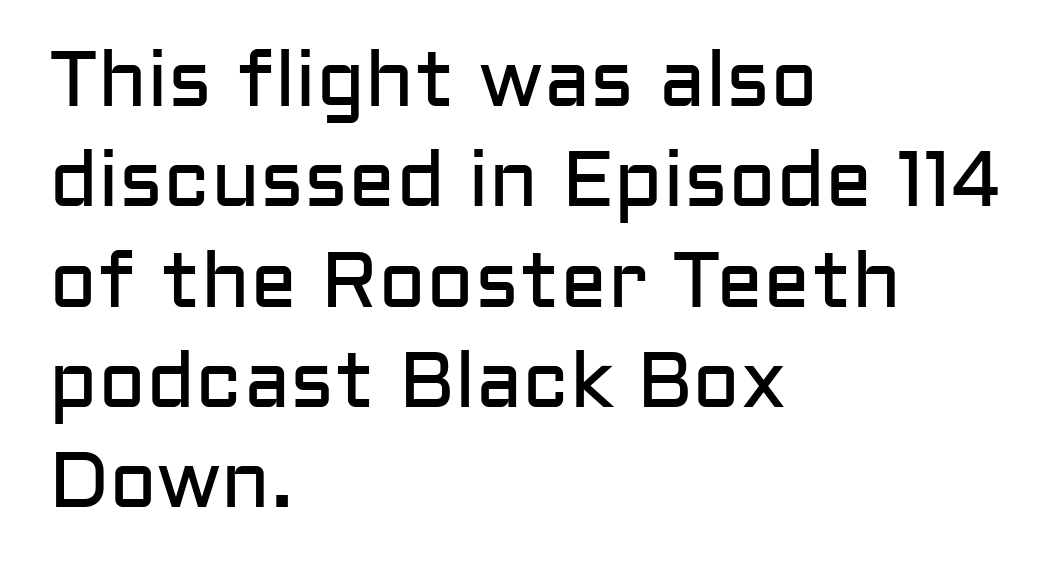
{"serif": "no", "italic": "no", "bold": "no", "weight": "regular", "width": "normal", "stroke_contrast": "low", "x_height": "medium", "monospaced": "no", "underline": "no", "align": "left", "line_spacing": "normal", "line_spacing_ratio": 1.27, "letter_spacing": "normal", "letter_spacing_em": 0.0, "glyph_px": 79}
